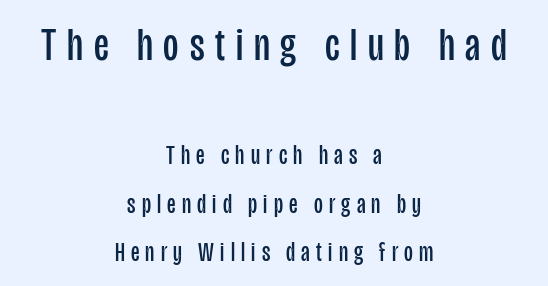
The image shows 47 px regular-weight, condensed sans-serif type, upright; set centered, line spacing 1.8x, unusually wide letter spacing (+0.23 em), not underlined; the first (top) block is 1.74x larger; low stroke contrast and a large x-height.
